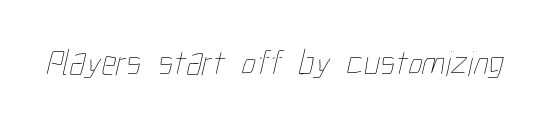
The string is rendered with underlining switched off. Summary of weight: not heavy and not bold. What stands out about the letter spacing? Nothing — it is the standard amount. Is this a fixed-width face? No — the glyphs have proportional, varying widths.
